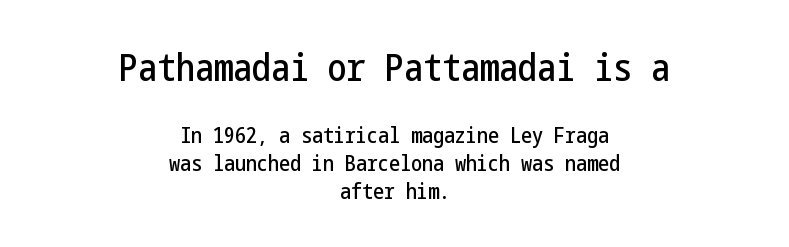
Q: Is the text italic (slanted)? A: No, it is upright.
Q: Is the typeface a serif or a sans-serif typeface? A: Sans-serif.
Q: Is the text underlined? A: No.
Q: How is the paragraph aligned? A: Centered.
Q: Is the spacing between letters normal or unusually wide? A: Normal.
Q: Is the spacing between lines tight, normal or loose? A: Normal.
Q: Which block of text is set in a larger size, the first (top) or the second (bottom)? A: The first (top) one.
Q: Width (condensed, normal, or wide)? A: Condensed.
Q: Stroke contrast? A: Low.
Q: x-height? A: Medium.
